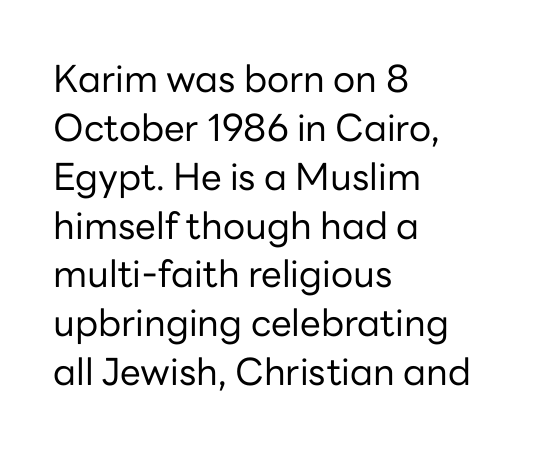
Q: Is the text bold? A: No.
Q: Is the text italic (slanted)? A: No, it is upright.
Q: Is the typeface a serif or a sans-serif typeface? A: Sans-serif.
Q: Is the text underlined? A: No.
Q: How is the paragraph aligned? A: Left-aligned.
Q: Is the spacing between letters normal or unusually wide? A: Normal.
Q: Is the spacing between lines tight, normal or loose? A: Normal.
Q: Width (condensed, normal, or wide)? A: Normal.
Q: Stroke contrast? A: Low.
Q: x-height? A: Medium.
Q: Monospaced? A: No.
